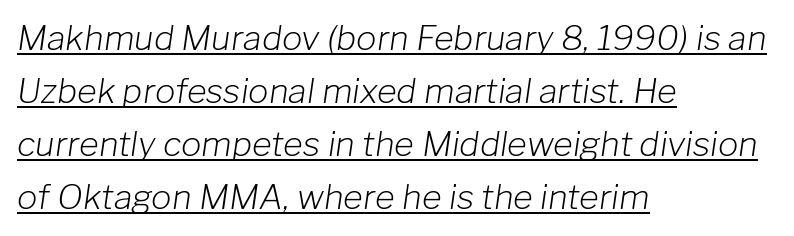
{"italic": "yes", "lean": "right", "slant_degrees": 8, "bold": "no", "weight": "light", "width": "normal", "stroke_contrast": "low", "x_height": "medium", "monospaced": "no", "underline": "yes", "align": "left", "line_spacing": "normal", "line_spacing_ratio": 1.56, "letter_spacing": "normal", "letter_spacing_em": 0.0, "glyph_px": 34}
